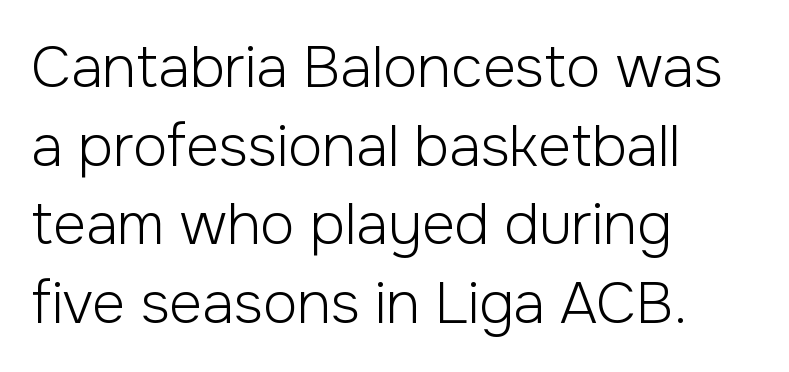
The image shows 57 px light sans-serif type, upright; set left-aligned, normal line spacing (1.38x), normal letter spacing, not underlined; low stroke contrast and a medium x-height.
